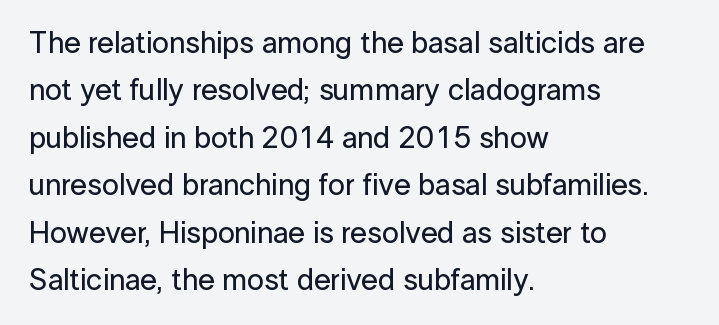
The image shows 30 px sans-serif type, upright; set left-aligned, normal line spacing (1.58x), normal letter spacing, not underlined; low stroke contrast and a medium x-height.
